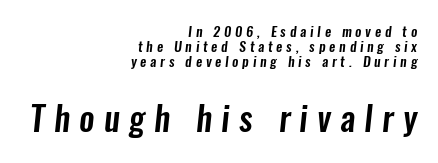
Alignment: flush right. I'd call this a sans setting — the letters go barefoot. Students, observe: this is what under-led, compact text looks like. You could not count columns in this text — the font is proportionally spaced. Does the bottom block carry the larger type? Yes, it does. The words here are not underlined.
